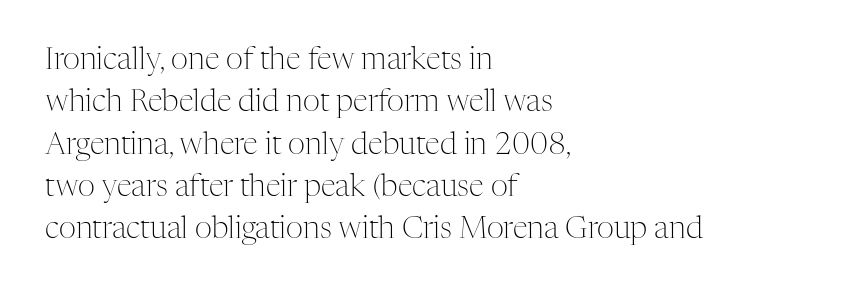
{"serif": "yes", "italic": "no", "bold": "no", "weight": "light", "width": "normal", "stroke_contrast": "medium", "x_height": "medium", "monospaced": "no", "underline": "no", "align": "left", "line_spacing": "normal", "line_spacing_ratio": 1.41, "letter_spacing": "normal", "letter_spacing_em": 0.0, "glyph_px": 30}
